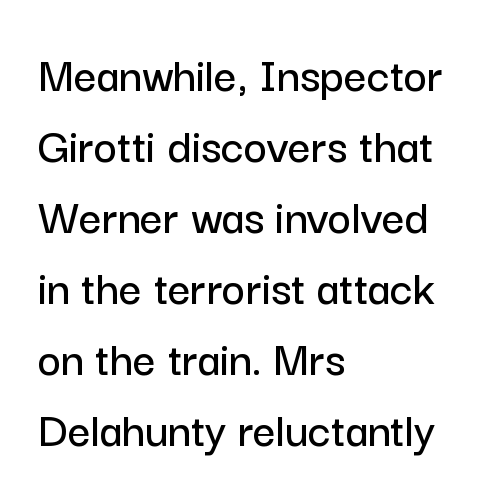
Here the glyphs are tracked normally, forming tight word shapes. Just letters on the line, the space beneath them empty. Normally led — the rows are evenly, conventionally spaced. The font's upright variant was chosen for this text.
